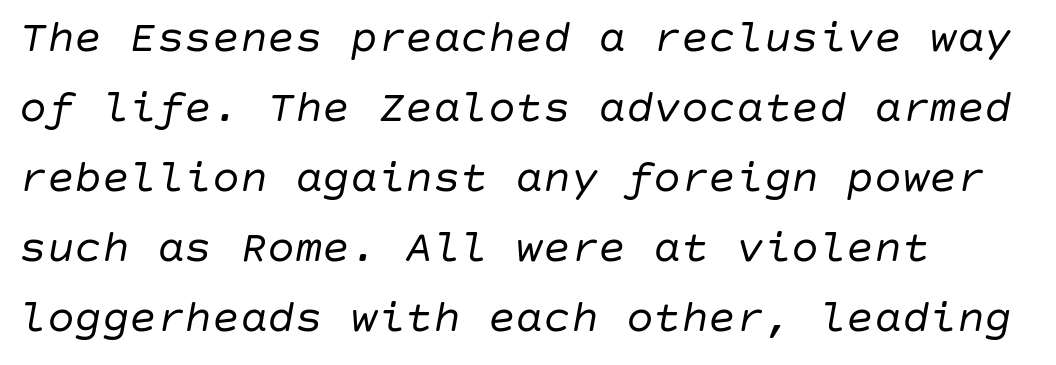
Q: Is the text bold? A: No.
Q: Is the text italic (slanted)? A: Yes, it leans right by about 10 degrees.
Q: Is the text underlined? A: No.
Q: How is the paragraph aligned? A: Left-aligned.
Q: Is the spacing between letters normal or unusually wide? A: Normal.
Q: Is the spacing between lines tight, normal or loose? A: Normal.
Q: Width (condensed, normal, or wide)? A: Normal.
Q: Stroke contrast? A: Low.
Q: x-height? A: Large.
